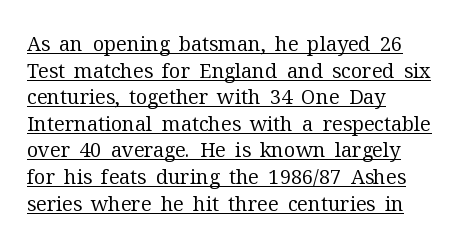
Q: Is the text bold? A: No.
Q: Is the text italic (slanted)? A: No, it is upright.
Q: Is the text underlined? A: Yes.
Q: How is the paragraph aligned? A: Left-aligned.
Q: Is the spacing between letters normal or unusually wide? A: Normal.
Q: Is the spacing between lines tight, normal or loose? A: Normal.
